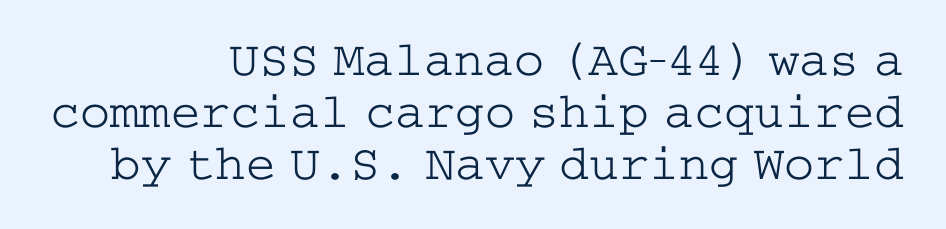
Q: Is the text bold? A: No.
Q: Is the text italic (slanted)? A: No, it is upright.
Q: Is the typeface a serif or a sans-serif typeface? A: Serif.
Q: Is the text underlined? A: No.
Q: How is the paragraph aligned? A: Right-aligned.
Q: Is the spacing between letters normal or unusually wide? A: Normal.
Q: Is the spacing between lines tight, normal or loose? A: Tight.
Q: Width (condensed, normal, or wide)? A: Wide.
Q: Stroke contrast? A: Low.
Q: x-height? A: Medium.
